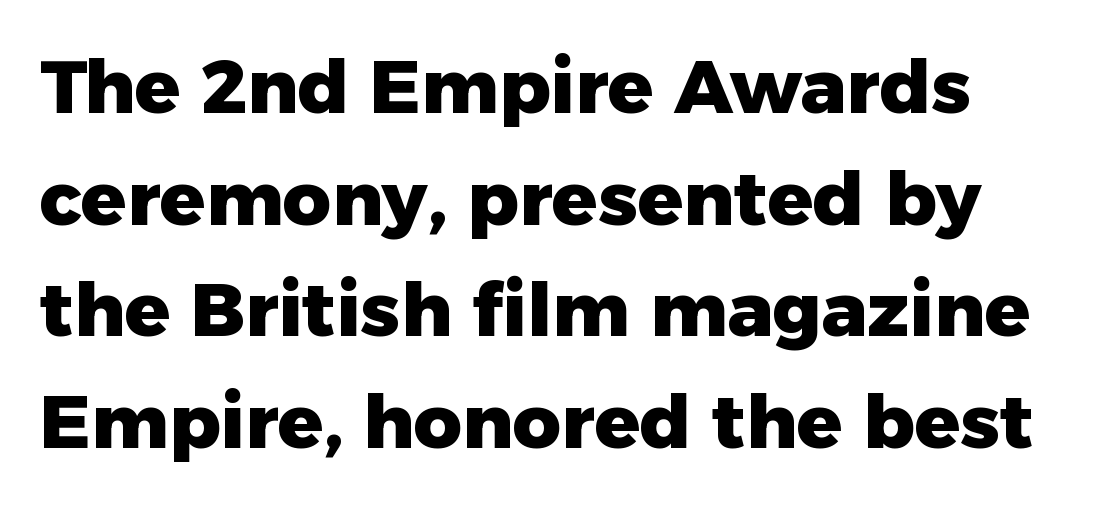
A bare baseline throughout the passage. The rendering uses a bold face; every stroke is thick and dark. The rendering shows plain stroke endings on the letterforms — a sans-serif design. Posture: upright roman. The line texture is even and compact thanks to regular tracking.
